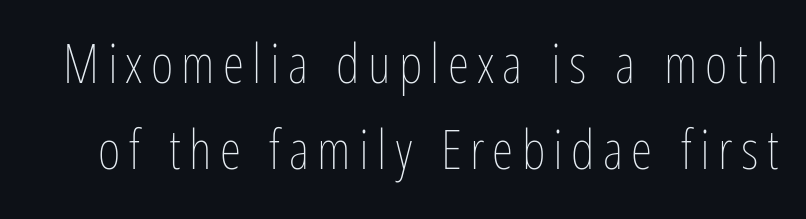
Q: Is the text bold? A: No.
Q: Is the text italic (slanted)? A: No, it is upright.
Q: Is the text underlined? A: No.
Q: Is the spacing between lines tight, normal or loose? A: Normal.
Q: Width (condensed, normal, or wide)? A: Condensed.
Q: Stroke contrast? A: Low.
Q: x-height? A: Medium.
Q: Monospaced? A: No.
